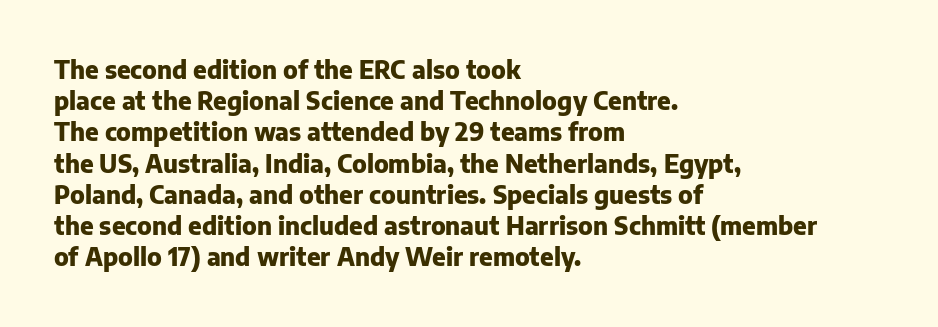
{"italic": "no", "bold": "yes", "underline": "no", "align": "left", "line_spacing": "normal", "line_spacing_ratio": 1.3, "letter_spacing": "normal", "letter_spacing_em": 0.0, "glyph_px": 24}
